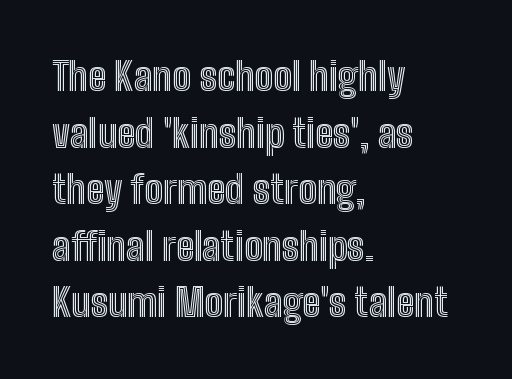
{"italic": "no", "width": "condensed", "x_height": "medium", "monospaced": "no", "underline": "no", "align": "left", "line_spacing": "normal", "line_spacing_ratio": 1.45, "letter_spacing": "normal", "letter_spacing_em": 0.0, "glyph_px": 39}
